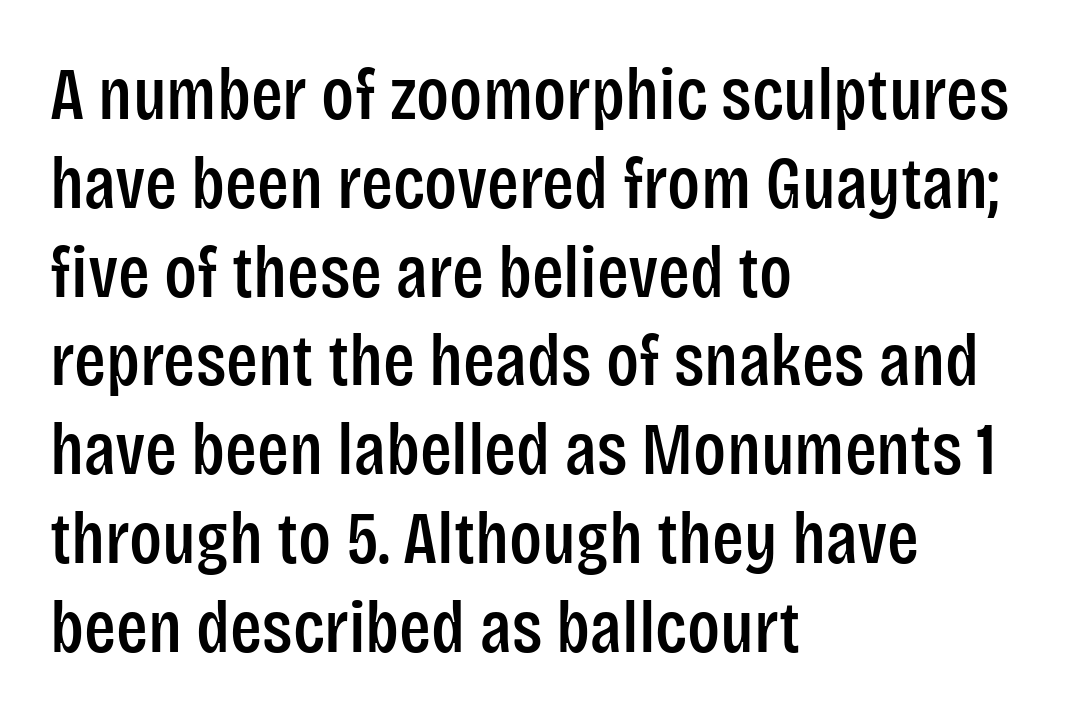
The image shows 74 px condensed sans-serif type, upright; set left-aligned, line spacing 1.2x, normal letter spacing, not underlined; low stroke contrast and a large x-height.
